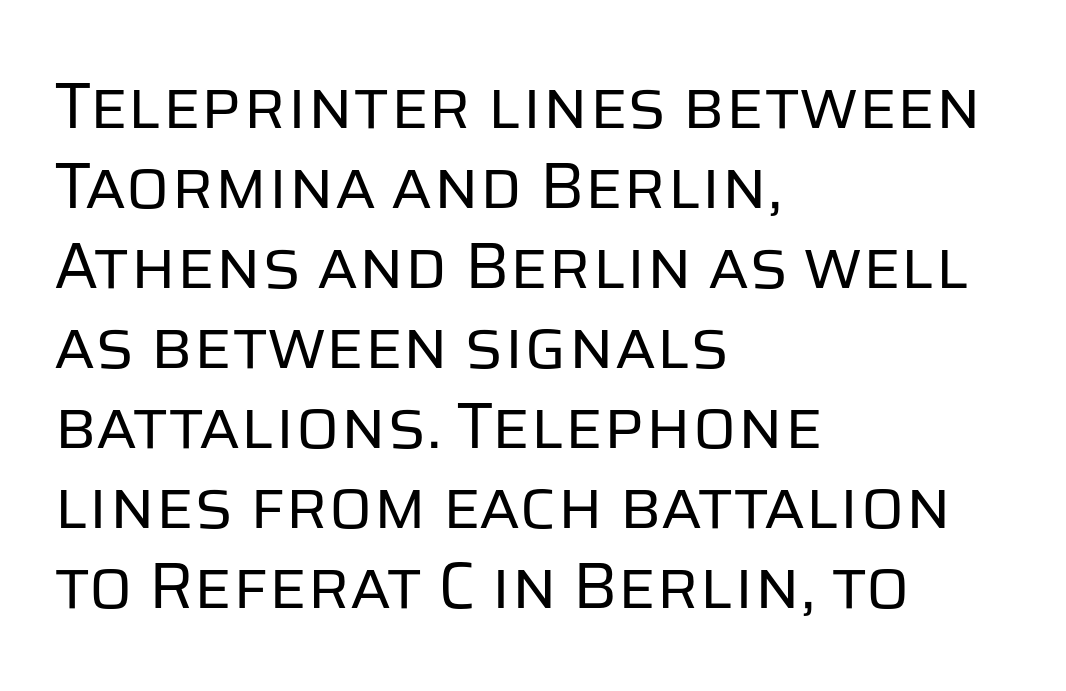
Q: Is the text bold? A: No.
Q: Is the text italic (slanted)? A: No, it is upright.
Q: Is the typeface a serif or a sans-serif typeface? A: Sans-serif.
Q: Is the text underlined? A: No.
Q: How is the paragraph aligned? A: Left-aligned.
Q: Is the spacing between letters normal or unusually wide? A: Normal.
Q: Width (condensed, normal, or wide)? A: Normal.
Q: Stroke contrast? A: Low.
Q: x-height? A: Large.
Q: Monospaced? A: No.
